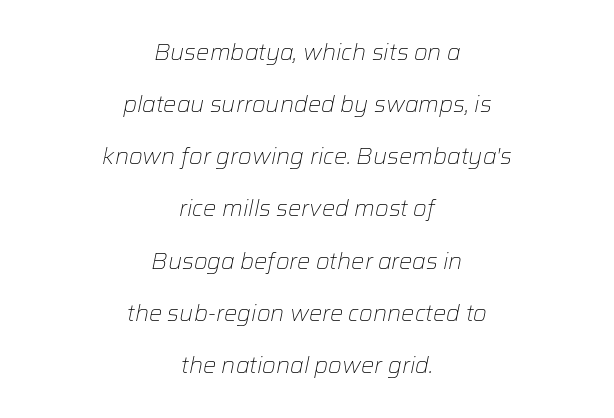
The specimen reads as italic at a glance. The typesetter chose a symmetrical, centered arrangement here. Type without underlining. Nothing unusual about the tracking: characters are spaced as the font intends. The passage shown stacks its lines with a broad gap.
